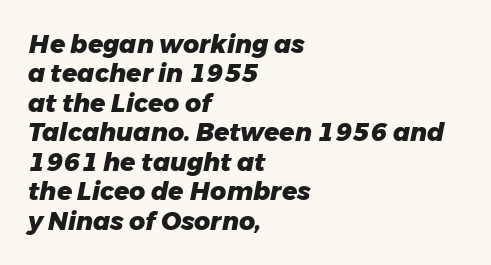
{"italic": "yes", "lean": "right", "slant_degrees": 11, "bold": "yes", "underline": "no", "align": "left", "line_spacing_ratio": 1.18, "letter_spacing": "normal", "letter_spacing_em": 0.0, "glyph_px": 25}
